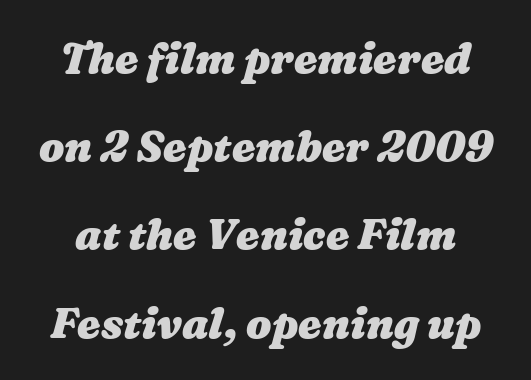
{"bold": "yes", "weight": "heavy", "width": "wide", "stroke_contrast": "medium", "x_height": "medium", "monospaced": "no", "underline": "no", "line_spacing": "loose", "line_spacing_ratio": 2.1, "letter_spacing": "normal", "letter_spacing_em": 0.0, "glyph_px": 42}
